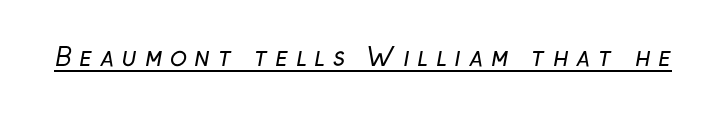
The image shows 25 px text type; set unusually wide letter spacing (+0.31 em), underlined.
